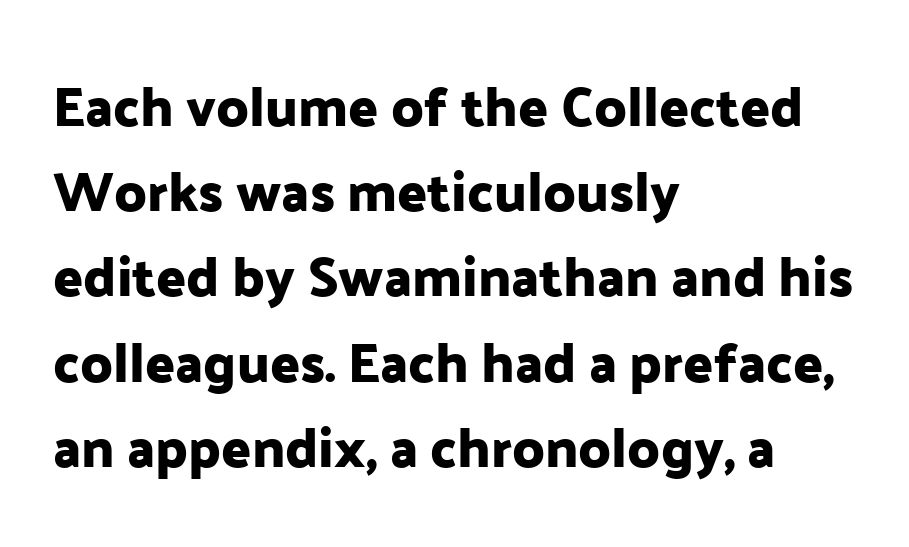
Q: Is the text italic (slanted)? A: No, it is upright.
Q: Is the typeface a serif or a sans-serif typeface? A: Sans-serif.
Q: Is the text underlined? A: No.
Q: How is the paragraph aligned? A: Left-aligned.
Q: Is the spacing between letters normal or unusually wide? A: Normal.
Q: Is the spacing between lines tight, normal or loose? A: Normal.
Q: Width (condensed, normal, or wide)? A: Normal.
Q: Stroke contrast? A: Low.
Q: x-height? A: Medium.
Q: Monospaced? A: No.
